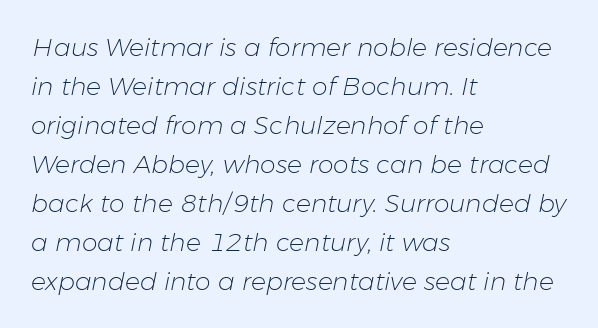
Stems here are at most as thick as an everyday book face. In CSS terms this would be text-align: left. Rendered with sloped, italic letterforms. Evenly set lines give the paragraph a standard silhouette. No word sits above an underline. The rendering keeps characters at their native spacing.
